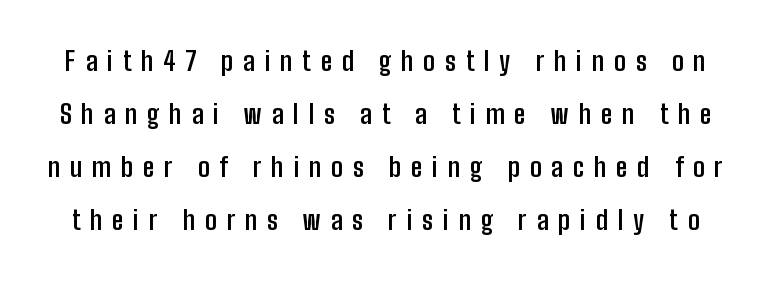
Q: Is the text bold? A: Yes.
Q: Is the text italic (slanted)? A: No, it is upright.
Q: Is the text underlined? A: No.
Q: Is the spacing between letters normal or unusually wide? A: Unusually wide.
Q: Is the spacing between lines tight, normal or loose? A: Loose.
